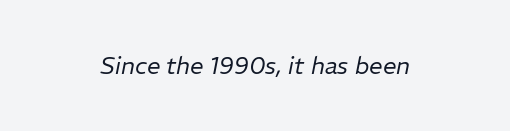
No extra tracking has been applied to these lines. The cut favours lightness, reaching ordinary text weight at its darkest. Is the type slanted? Yes — the strokes lean at a clear angle. Underline: absent.
